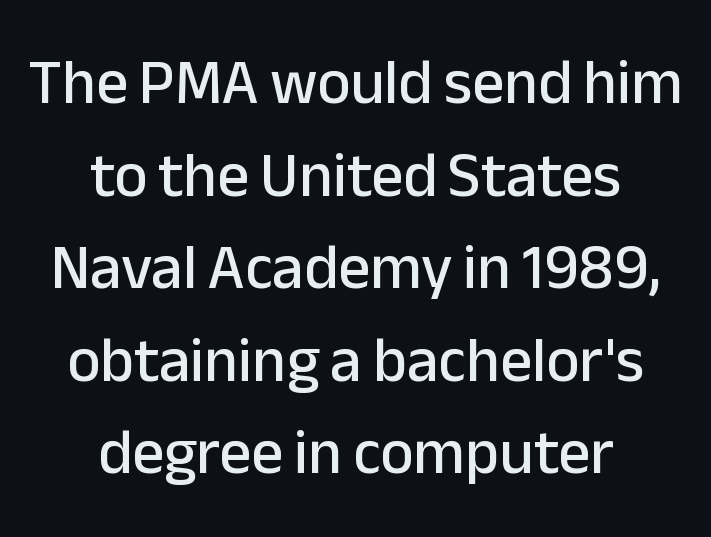
The image shows 63 px sans-serif type, upright; set centered, normal line spacing (1.47x), normal letter spacing, not underlined; low stroke contrast and a medium x-height.
